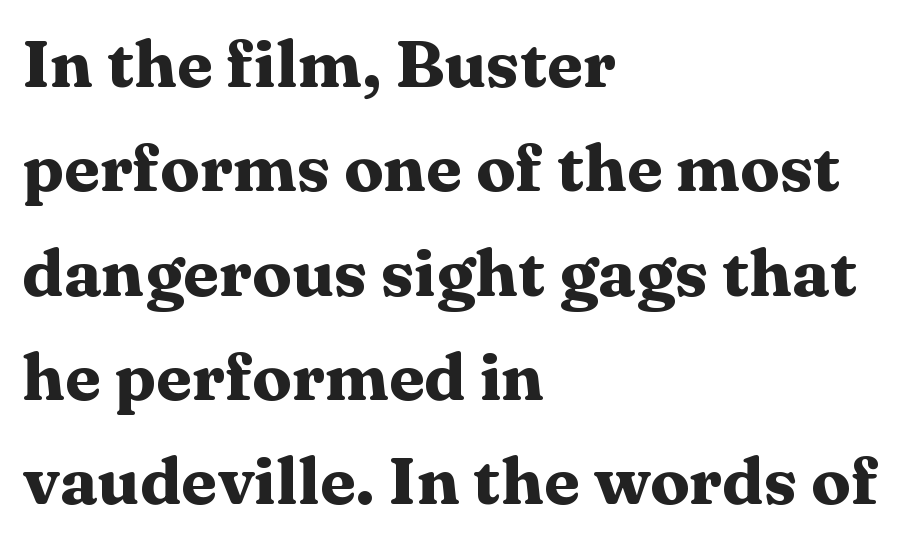
{"serif": "yes", "italic": "no", "bold": "yes", "weight": "heavy", "width": "wide", "stroke_contrast": "medium", "x_height": "medium", "monospaced": "no", "underline": "no", "align": "left", "line_spacing": "normal", "line_spacing_ratio": 1.58, "letter_spacing": "normal", "letter_spacing_em": 0.0, "glyph_px": 66}
